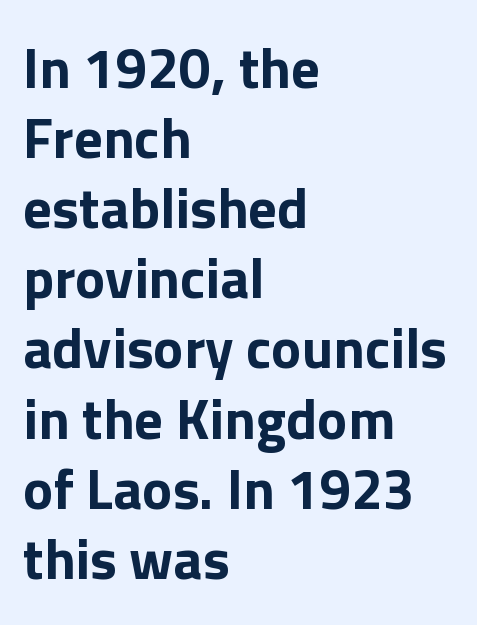
Proportional: the letters do not fall into vertical columns. The line texture is even and compact thanks to regular tracking. The lettering holds an erect, upright posture throughout. Are there feet on the stems? There aren't — it's a sans. A full-strength bold gives these letters their thick strokes. The rendering anchors every line to the left-hand side.
